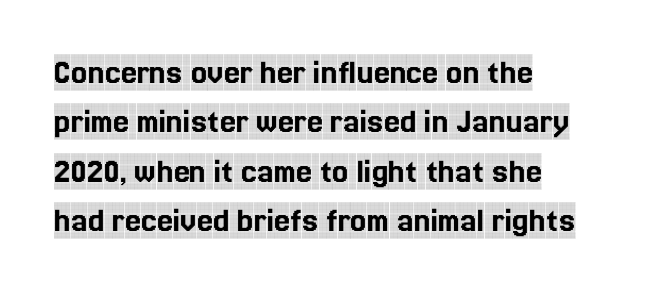
{"serif": "yes", "italic": "no", "width": "condensed", "x_height": "large", "monospaced": "no", "underline": "no", "align": "left", "line_spacing": "normal", "line_spacing_ratio": 1.37, "letter_spacing": "normal", "letter_spacing_em": 0.0, "glyph_px": 36}
